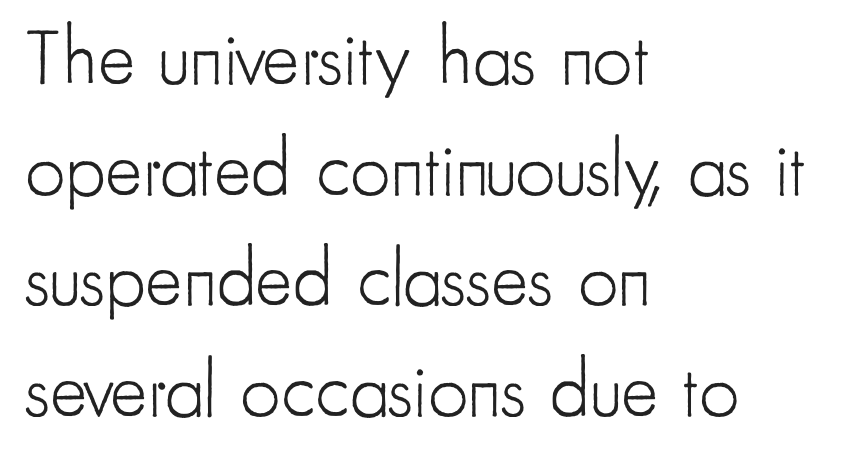
{"serif": "no", "italic": "no", "bold": "no", "weight": "light", "width": "condensed", "stroke_contrast": "low", "x_height": "small", "monospaced": "no", "underline": "no", "align": "left", "line_spacing": "normal", "line_spacing_ratio": 1.4, "letter_spacing": "normal", "letter_spacing_em": 0.0, "glyph_px": 79}
